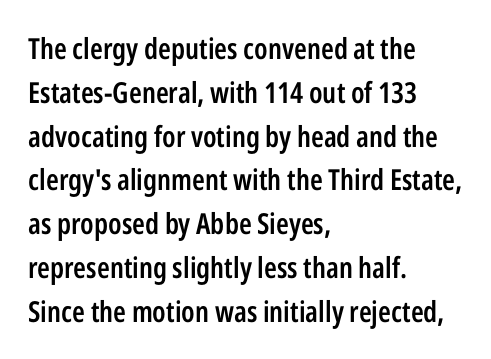
Q: Is the text bold? A: Semi-bold.
Q: Is the text italic (slanted)? A: No, it is upright.
Q: Is the typeface a serif or a sans-serif typeface? A: Sans-serif.
Q: Is the text underlined? A: No.
Q: How is the paragraph aligned? A: Left-aligned.
Q: Is the spacing between letters normal or unusually wide? A: Normal.
Q: Is the spacing between lines tight, normal or loose? A: Normal.
Q: Width (condensed, normal, or wide)? A: Condensed.
Q: Stroke contrast? A: Low.
Q: x-height? A: Medium.
Q: Monospaced? A: No.
